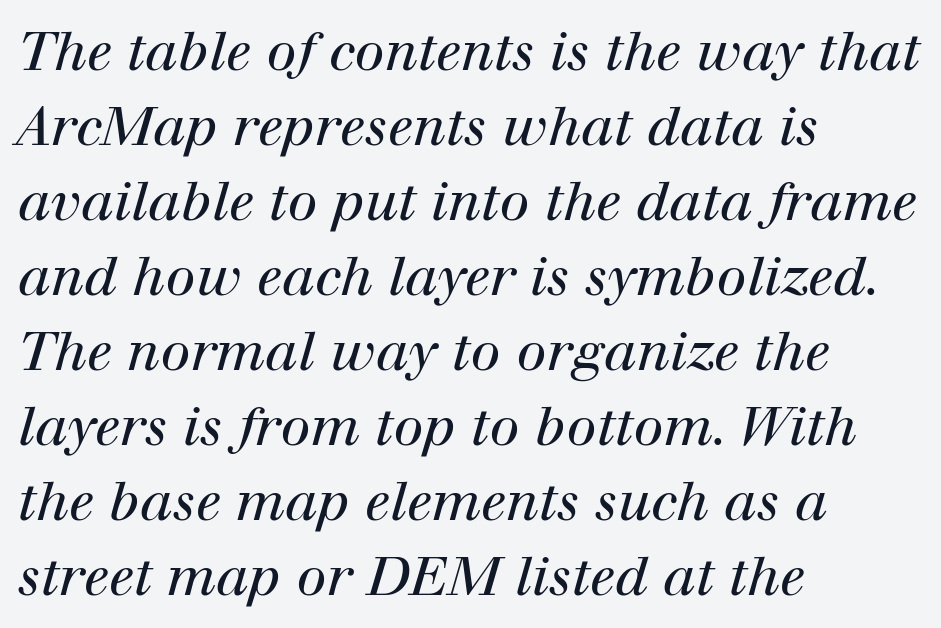
The image shows 54 px regular-weight serif type, italic (leaning right); set left-aligned, normal line spacing (1.39x), normal letter spacing, not underlined; high stroke contrast and a medium x-height.
